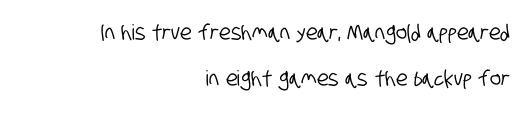
Q: Is the text underlined? A: No.
Q: How is the paragraph aligned? A: Right-aligned.
Q: Is the spacing between letters normal or unusually wide? A: Normal.
Q: Is the spacing between lines tight, normal or loose? A: Loose.
